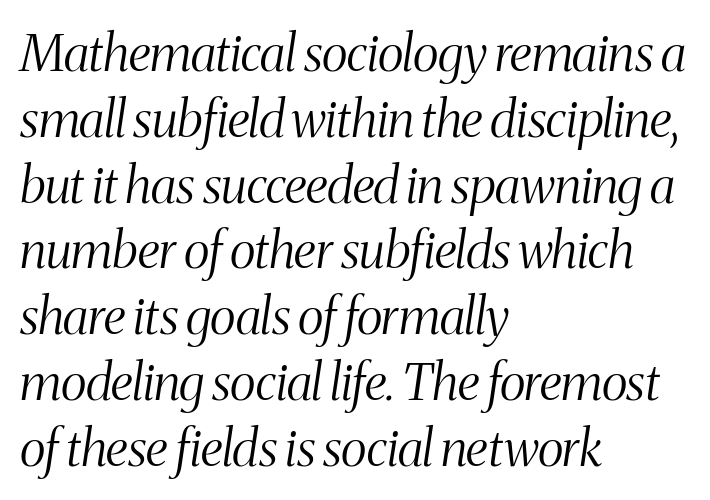
Q: Is the text bold? A: No.
Q: Is the text italic (slanted)? A: Yes, it leans right by about 8 degrees.
Q: Is the typeface a serif or a sans-serif typeface? A: Serif.
Q: Is the text underlined? A: No.
Q: How is the paragraph aligned? A: Left-aligned.
Q: Is the spacing between letters normal or unusually wide? A: Normal.
Q: Is the spacing between lines tight, normal or loose? A: Normal.
Q: Width (condensed, normal, or wide)? A: Condensed.
Q: Stroke contrast? A: Medium.
Q: x-height? A: Medium.
Q: Monospaced? A: No.
